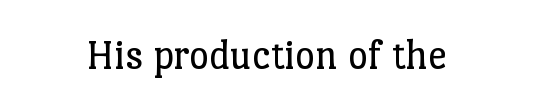
The image shows 43 px regular-weight serif type, upright; set normal letter spacing, not underlined; low stroke contrast and a medium x-height.
